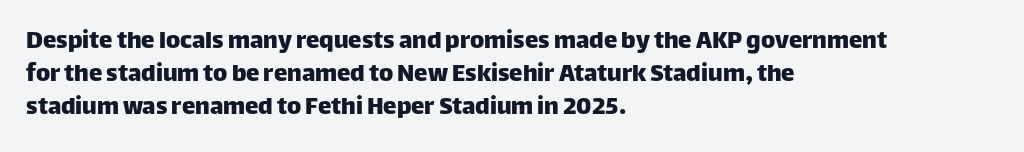
Every row of glyphs begins at an identical x-position on the left. These lines were composed using upright roman letters. Standard letterfit; no display-style spreading of the glyphs. The glyphs are unaccompanied by any horizontal stroke below them.
